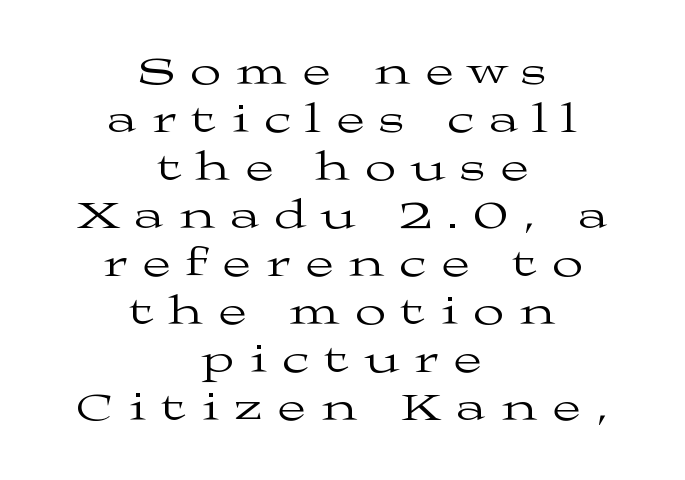
{"serif": "yes", "italic": "no", "bold": "no", "weight": "regular", "width": "wide", "stroke_contrast": "medium", "x_height": "medium", "monospaced": "no", "underline": "no", "align": "center", "line_spacing_ratio": 1.2, "letter_spacing": "wide", "letter_spacing_em": 0.4, "glyph_px": 40}
